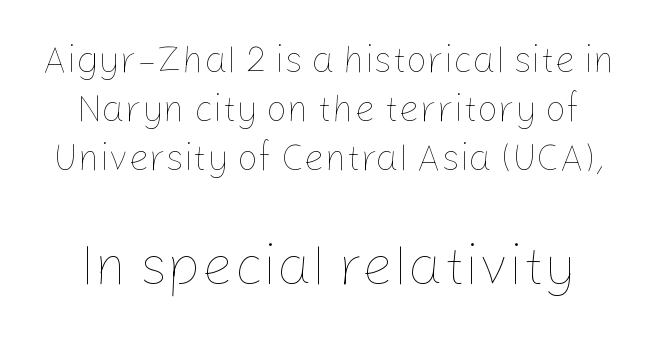
Q: Is the text bold? A: No.
Q: Is the text italic (slanted)? A: No, it is upright.
Q: Is the text underlined? A: No.
Q: How is the paragraph aligned? A: Centered.
Q: Is the spacing between letters normal or unusually wide? A: Normal.
Q: Is the spacing between lines tight, normal or loose? A: Normal.
Q: Which block of text is set in a larger size, the first (top) or the second (bottom)? A: The second (bottom) one.
Q: Width (condensed, normal, or wide)? A: Normal.
Q: Stroke contrast? A: Low.
Q: x-height? A: Medium.
Q: Monospaced? A: No.
